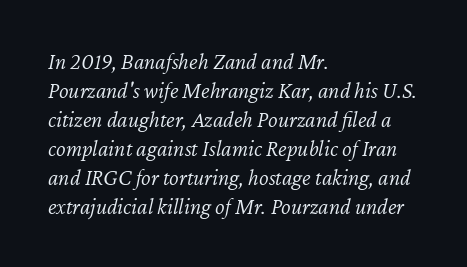
Standard letterfit; no display-style spreading of the glyphs. There's an unmistakable incline to the writing here. Left-aligned paragraph, ragged on the right. This is not heavy type; no bold has been used. Interline gaps are of average width in this sample. The foot of each line stays bare and open.
